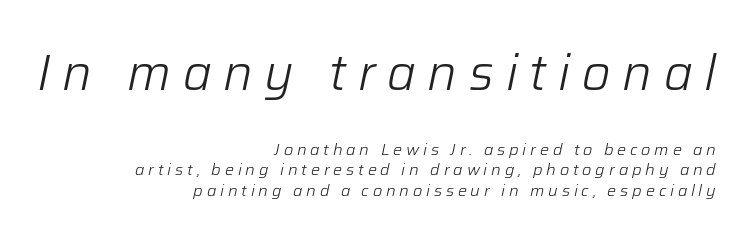
{"italic": "yes", "lean": "right", "slant_degrees": 12, "bold": "no", "weight": "light", "width": "normal", "stroke_contrast": "low", "x_height": "medium", "monospaced": "no", "underline": "no", "align": "right", "line_spacing": "normal", "line_spacing_ratio": 1.28, "letter_spacing": "wide", "letter_spacing_em": 0.24, "larger_block": "first", "size_ratio": 3.06, "glyph_px": 49}
